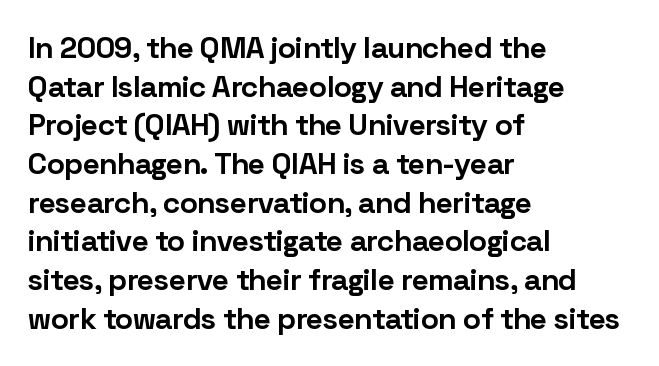
{"serif": "no", "italic": "no", "bold": "yes", "weight": "bold", "width": "normal", "stroke_contrast": "low", "x_height": "medium", "monospaced": "no", "underline": "no", "align": "left", "line_spacing": "normal", "line_spacing_ratio": 1.29, "letter_spacing": "normal", "letter_spacing_em": 0.0, "glyph_px": 30}
